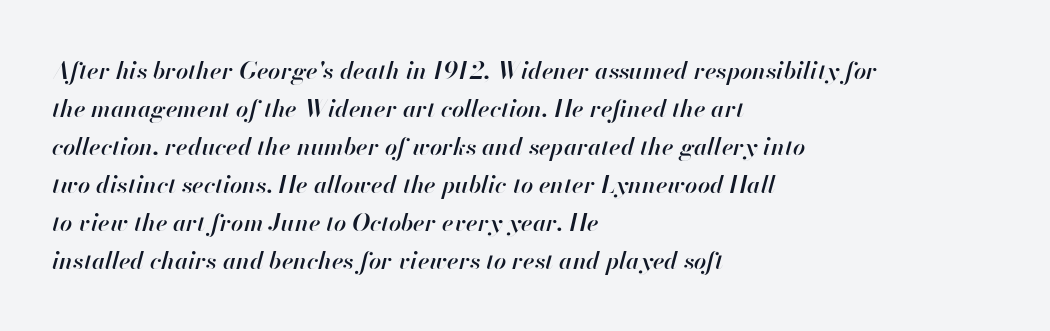
The image shows 24 px text type, italic (leaning right); set left-aligned, normal line spacing (1.58x), normal letter spacing, not underlined.
